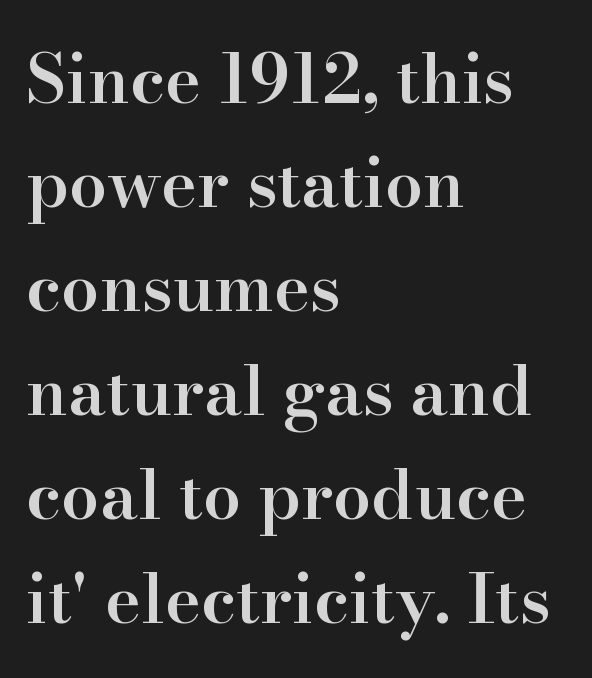
The image shows 68 px semibold serif type, upright; set left-aligned, normal line spacing (1.53x), normal letter spacing, not underlined; high stroke contrast and a small x-height.
